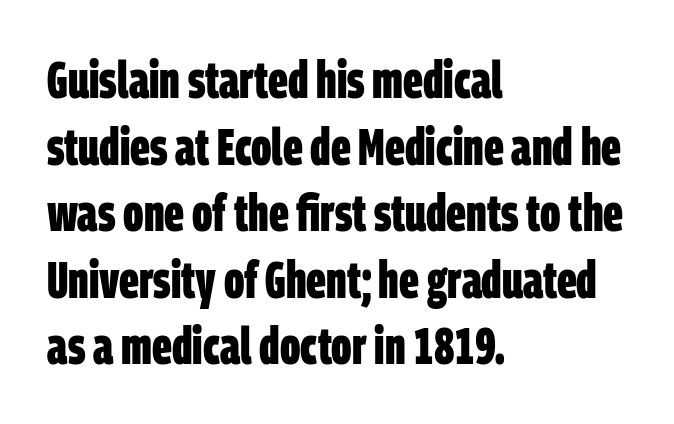
A clean baseline with only descenders dipping below it. Here the glyphs are tracked normally, forming tight word shapes. How would I describe the line gaps? Plain and ordinary. The passage is arranged the way most books set body copy — flush left. A typesetter would label this face a sans.
